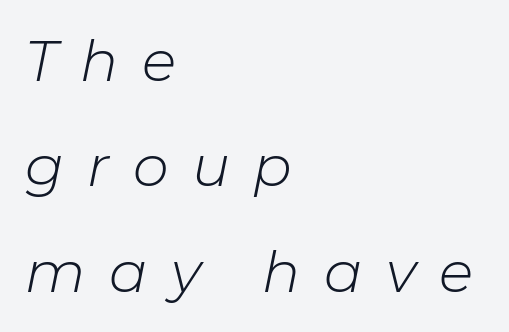
The lines in this sample share a left origin and differ only in where they stop. The strip under each line holds only bare page. The rendering uses natural spacing where letterforms have individual widths. Spacing between characters has been opened up far beyond the box default.
